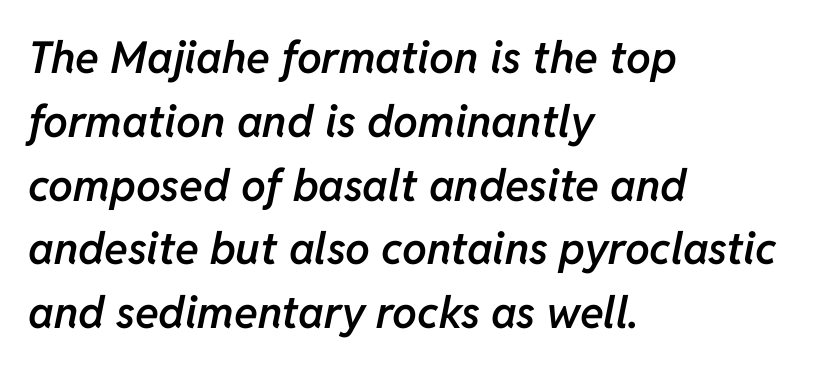
Line starts are locked; line ends wander. The passage shown stacks its lines at a standard gap. The rendering uses natural spacing where letterforms have individual widths. Anything drawn beneath the words? Only blank space. Typesetter's note: demi weight, one step under bold.
